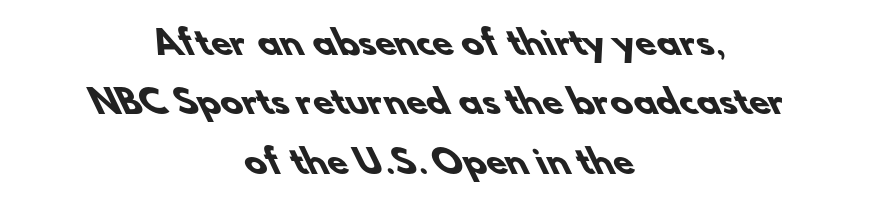
Q: Is the text bold? A: Yes.
Q: Is the typeface a serif or a sans-serif typeface? A: Sans-serif.
Q: Is the text underlined? A: No.
Q: How is the paragraph aligned? A: Centered.
Q: Is the spacing between letters normal or unusually wide? A: Normal.
Q: Width (condensed, normal, or wide)? A: Normal.
Q: Stroke contrast? A: Low.
Q: x-height? A: Small.
Q: Monospaced? A: No.
